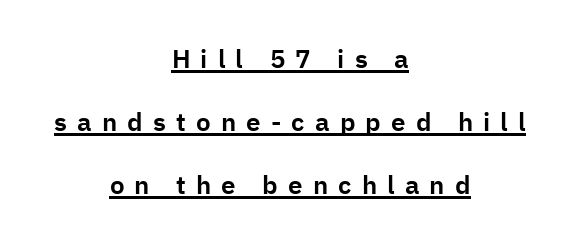
Q: Is the text italic (slanted)? A: No, it is upright.
Q: Is the text underlined? A: Yes.
Q: How is the paragraph aligned? A: Centered.
Q: Is the spacing between letters normal or unusually wide? A: Unusually wide.
Q: Is the spacing between lines tight, normal or loose? A: Loose.
